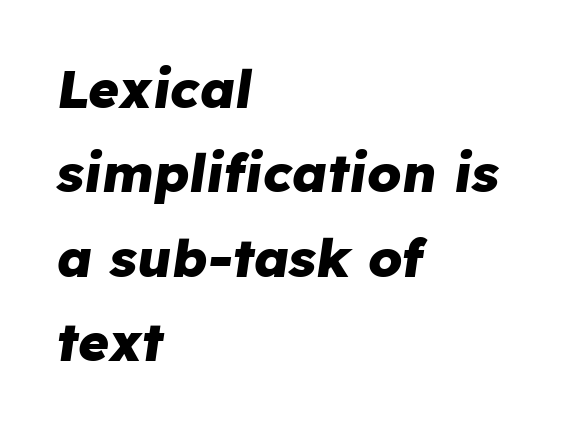
Q: Is the text bold? A: Yes.
Q: Is the text italic (slanted)? A: Yes, it leans right by about 8 degrees.
Q: Is the text underlined? A: No.
Q: How is the paragraph aligned? A: Left-aligned.
Q: Is the spacing between letters normal or unusually wide? A: Normal.
Q: Is the spacing between lines tight, normal or loose? A: Normal.
Q: Width (condensed, normal, or wide)? A: Normal.
Q: Stroke contrast? A: Low.
Q: x-height? A: Medium.
Q: Monospaced? A: No.
